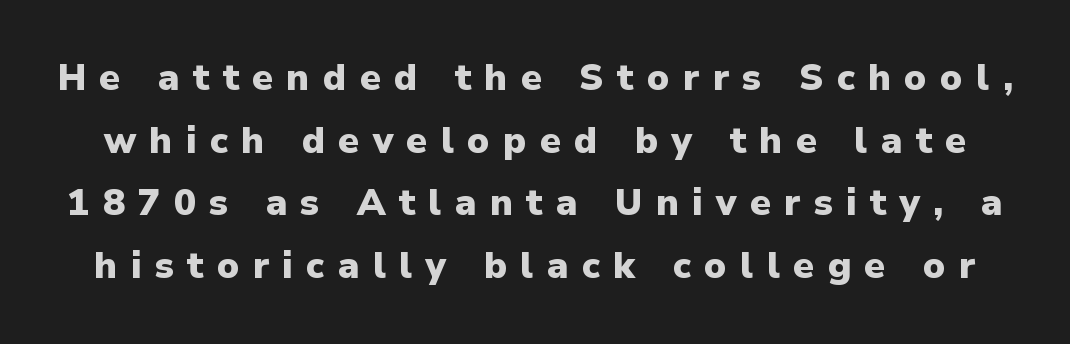
Q: Is the text bold? A: Yes.
Q: Is the text italic (slanted)? A: No, it is upright.
Q: Is the typeface a serif or a sans-serif typeface? A: Sans-serif.
Q: Is the text underlined? A: No.
Q: Is the spacing between letters normal or unusually wide? A: Unusually wide.
Q: Is the spacing between lines tight, normal or loose? A: Normal.
Q: Width (condensed, normal, or wide)? A: Normal.
Q: Stroke contrast? A: Low.
Q: x-height? A: Medium.
Q: Monospaced? A: No.
